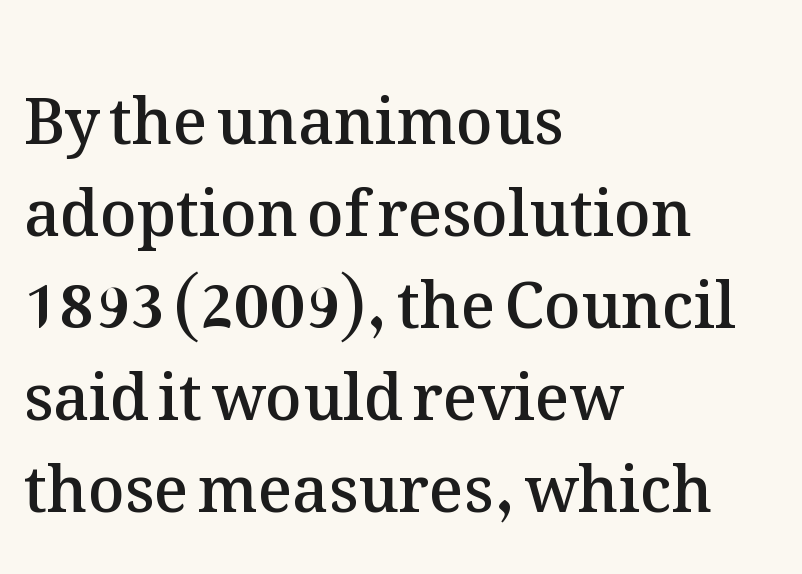
{"italic": "no", "bold": "semi", "weight": "semibold", "width": "normal", "stroke_contrast": "medium", "x_height": "medium", "monospaced": "no", "underline": "no", "align": "left", "line_spacing": "normal", "line_spacing_ratio": 1.46, "letter_spacing": "normal", "letter_spacing_em": 0.0, "glyph_px": 63}
